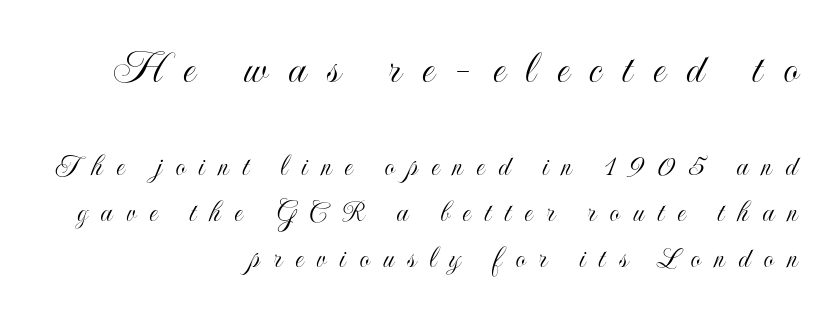
Q: Is the text italic (slanted)? A: Yes.
Q: Is the text underlined? A: No.
Q: How is the paragraph aligned? A: Right-aligned.
Q: Is the spacing between letters normal or unusually wide? A: Unusually wide.
Q: Is the spacing between lines tight, normal or loose? A: Normal.
Q: Which block of text is set in a larger size, the first (top) or the second (bottom)? A: The first (top) one.
Q: Width (condensed, normal, or wide)? A: Condensed.
Q: x-height? A: Small.
Q: Monospaced? A: No.
